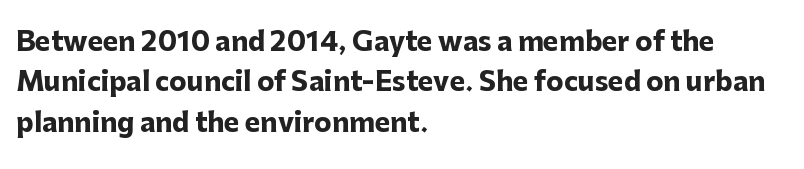
{"italic": "no", "bold": "yes", "underline": "no", "align": "left", "line_spacing": "normal", "line_spacing_ratio": 1.55, "letter_spacing": "normal", "letter_spacing_em": 0.0, "glyph_px": 26}
